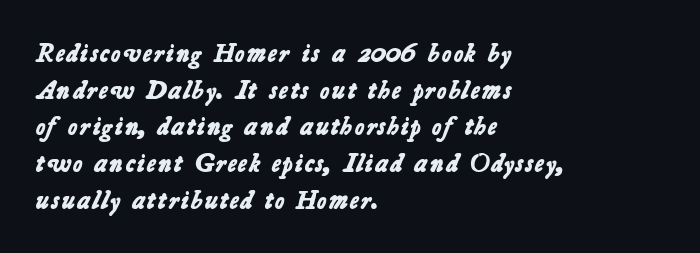
Q: Is the text bold? A: Yes.
Q: Is the text underlined? A: No.
Q: How is the paragraph aligned? A: Left-aligned.
Q: Is the spacing between letters normal or unusually wide? A: Normal.
Q: Is the spacing between lines tight, normal or loose? A: Normal.
